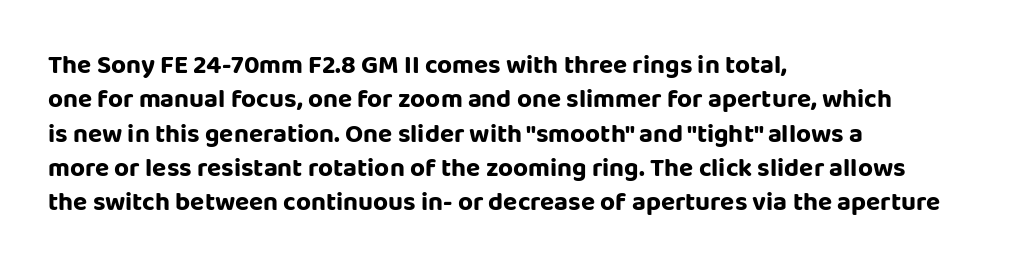
Here the glyphs are tracked normally, forming tight word shapes. Notice how the passage keeps a crisp vertical edge on the left only. A normal amount of white space separates one row of letters from the next. The string is rendered with underlining switched off.
